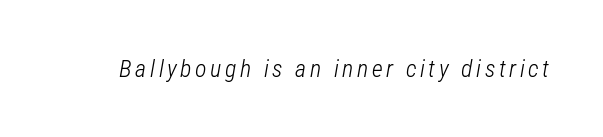
{"italic": "yes", "lean": "right", "slant_degrees": 12, "bold": "no", "underline": "no", "glyph_px": 24}
